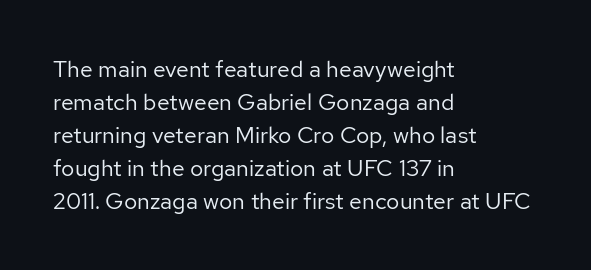
{"italic": "no", "bold": "no", "underline": "no", "align": "left", "line_spacing": "normal", "line_spacing_ratio": 1.43, "letter_spacing": "normal", "letter_spacing_em": 0.0, "glyph_px": 23}
